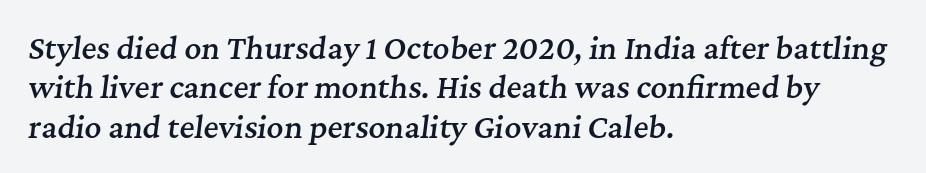
The image shows 29 px semibold serif type, italic (leaning right); set left-aligned, normal line spacing (1.36x), normal letter spacing, not underlined; medium stroke contrast and a medium x-height.
